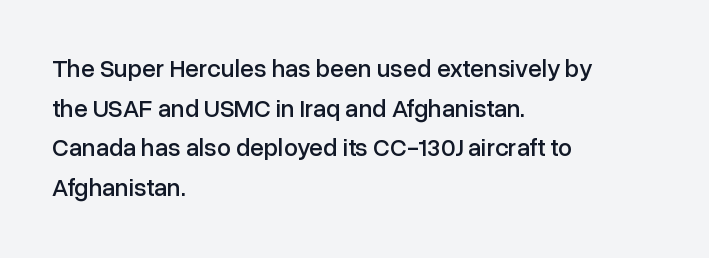
Q: Is the text italic (slanted)? A: No, it is upright.
Q: Is the text underlined? A: No.
Q: How is the paragraph aligned? A: Left-aligned.
Q: Is the spacing between letters normal or unusually wide? A: Normal.
Q: Is the spacing between lines tight, normal or loose? A: Normal.
